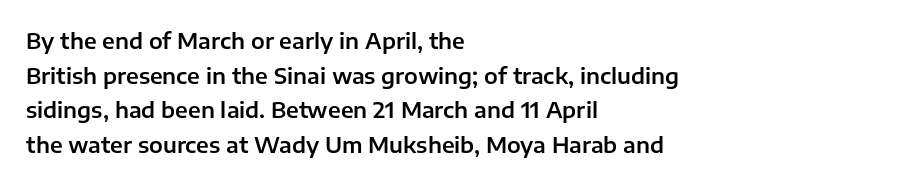
Q: Is the text italic (slanted)? A: No, it is upright.
Q: Is the text underlined? A: No.
Q: How is the paragraph aligned? A: Left-aligned.
Q: Is the spacing between letters normal or unusually wide? A: Normal.
Q: Is the spacing between lines tight, normal or loose? A: Normal.
